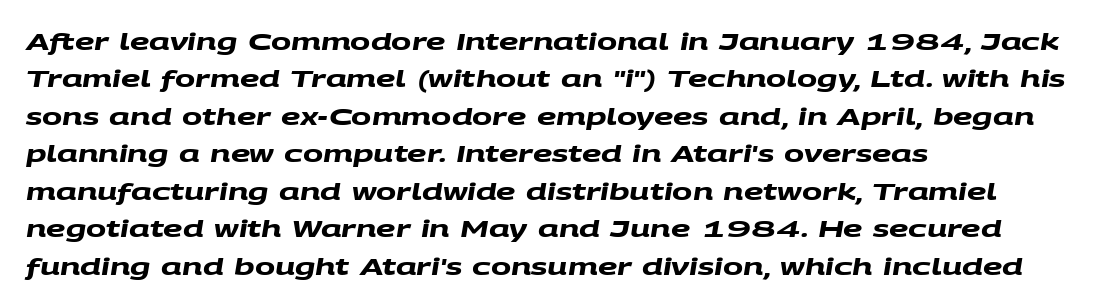
Q: Is the text bold? A: Yes.
Q: Is the text underlined? A: No.
Q: How is the paragraph aligned? A: Left-aligned.
Q: Is the spacing between letters normal or unusually wide? A: Normal.
Q: Is the spacing between lines tight, normal or loose? A: Normal.
